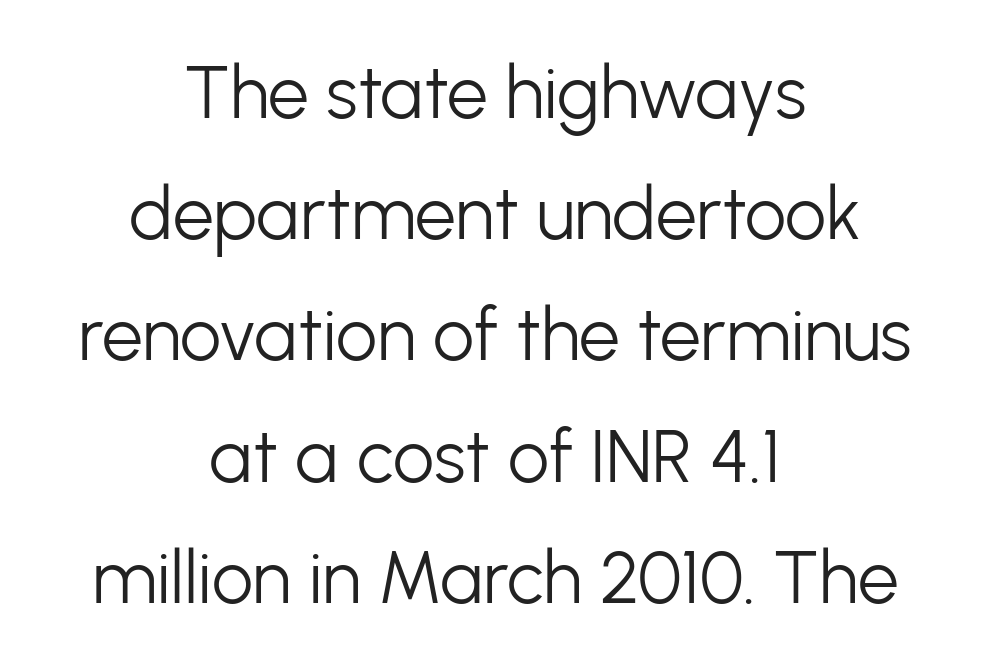
Honestly, there is no underline to notice here at all. Is there any slant? The stems are plumb. Weight class: somewhere from thin through regular. Is this a fixed-width face? No — the glyphs have proportional, varying widths. Words appear dense and cohesive because spacing is normal.
